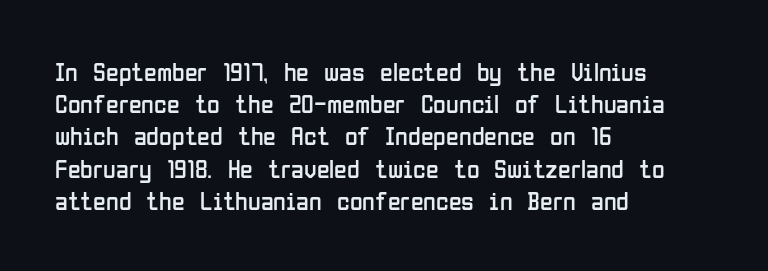
The image shows 26 px text type, upright; set left-aligned, line spacing 1.24x, normal letter spacing, not underlined.
